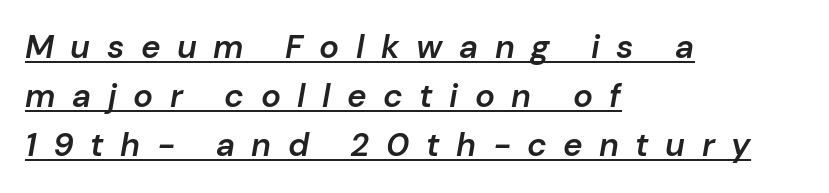
Q: Is the text bold? A: Semi-bold.
Q: Is the text italic (slanted)? A: Yes, it leans right by about 10 degrees.
Q: Is the text underlined? A: Yes.
Q: How is the paragraph aligned? A: Left-aligned.
Q: Is the spacing between letters normal or unusually wide? A: Unusually wide.
Q: Is the spacing between lines tight, normal or loose? A: Normal.
Q: Width (condensed, normal, or wide)? A: Normal.
Q: Stroke contrast? A: Low.
Q: x-height? A: Medium.
Q: Monospaced? A: No.
